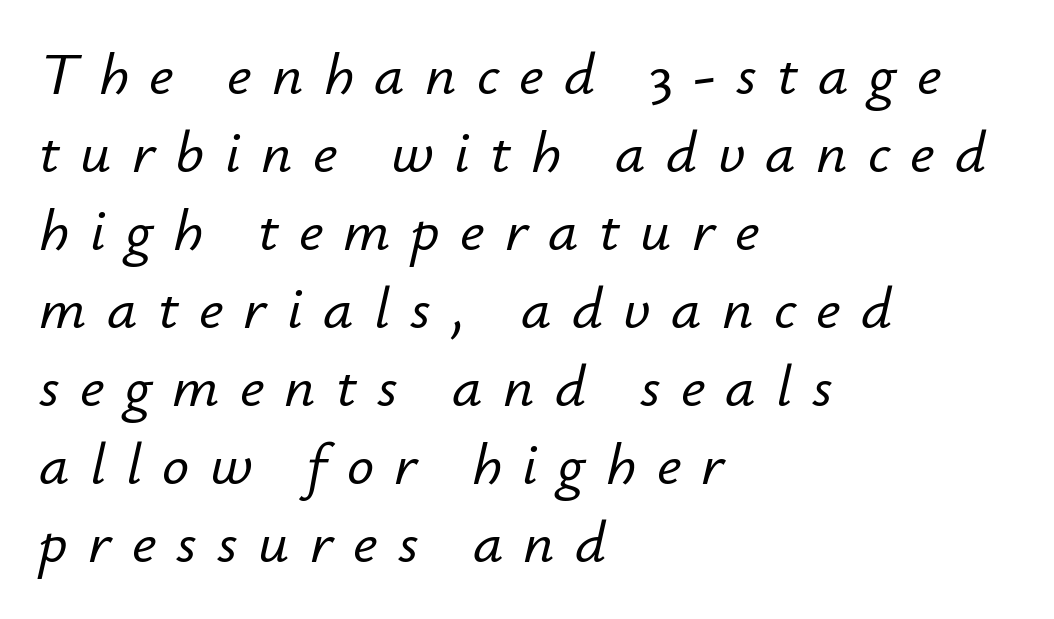
The image shows 60 px text type, italic (leaning right); set left-aligned, normal line spacing (1.3x), unusually wide letter spacing (+0.34 em), not underlined; low stroke contrast and a small x-height.
